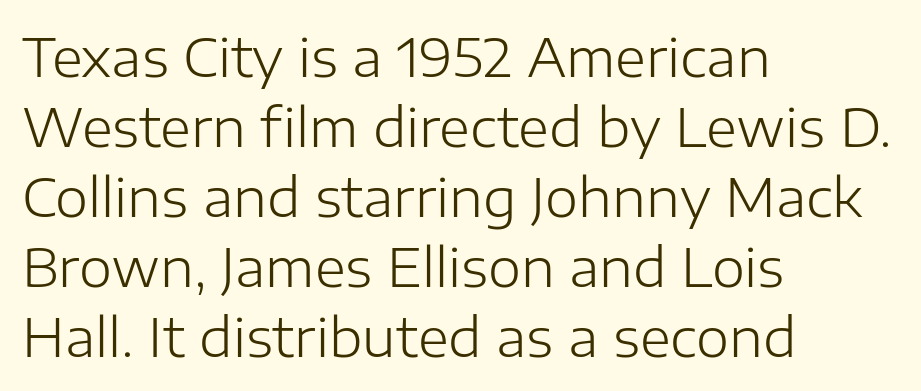
Q: Is the text bold? A: No.
Q: Is the text italic (slanted)? A: No, it is upright.
Q: Is the typeface a serif or a sans-serif typeface? A: Sans-serif.
Q: Is the text underlined? A: No.
Q: How is the paragraph aligned? A: Left-aligned.
Q: Is the spacing between letters normal or unusually wide? A: Normal.
Q: Is the spacing between lines tight, normal or loose? A: Normal.
Q: Width (condensed, normal, or wide)? A: Normal.
Q: Stroke contrast? A: Low.
Q: x-height? A: Medium.
Q: Monospaced? A: No.
